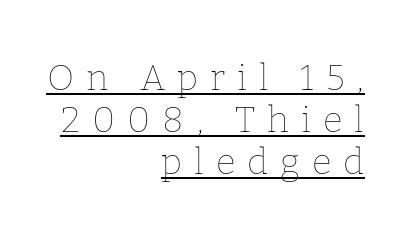
{"italic": "no", "bold": "no", "weight": "thin", "width": "normal", "stroke_contrast": "low", "x_height": "medium", "monospaced": "no", "underline": "yes", "align": "right", "line_spacing_ratio": 1.17, "letter_spacing": "wide", "letter_spacing_em": 0.33, "glyph_px": 36}
